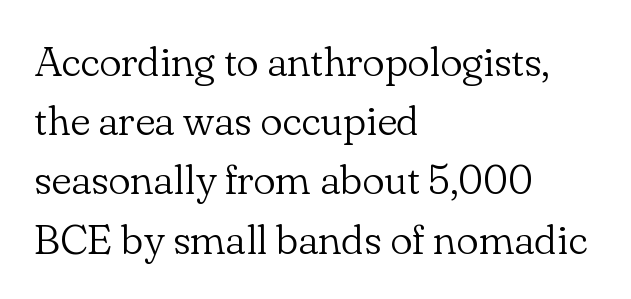
Q: Is the text bold? A: No.
Q: Is the text italic (slanted)? A: No, it is upright.
Q: Is the typeface a serif or a sans-serif typeface? A: Serif.
Q: Is the text underlined? A: No.
Q: How is the paragraph aligned? A: Left-aligned.
Q: Is the spacing between letters normal or unusually wide? A: Normal.
Q: Is the spacing between lines tight, normal or loose? A: Normal.
Q: Width (condensed, normal, or wide)? A: Normal.
Q: Stroke contrast? A: Low.
Q: x-height? A: Small.
Q: Monospaced? A: No.
